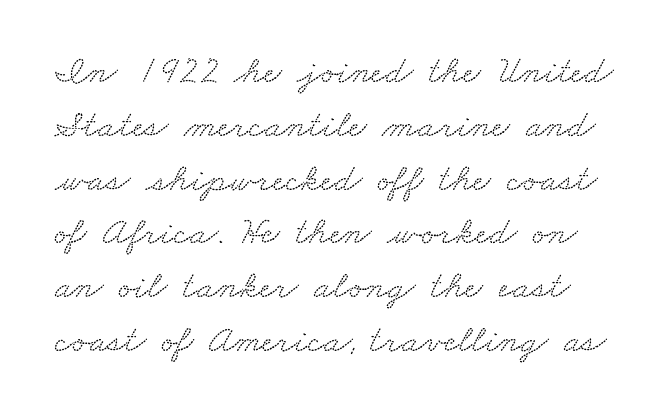
{"width": "wide", "stroke_contrast": "low", "x_height": "small", "monospaced": "no", "underline": "no", "line_spacing": "normal", "line_spacing_ratio": 1.38, "letter_spacing": "normal", "letter_spacing_em": 0.0, "glyph_px": 39}
